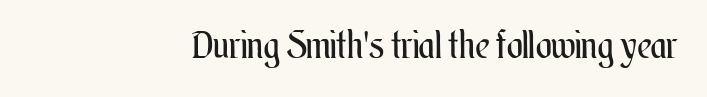
Q: Is the text bold? A: No.
Q: Is the text italic (slanted)? A: No, it is upright.
Q: Is the text underlined? A: No.
Q: How is the paragraph aligned? A: Right-aligned.
Q: Is the spacing between letters normal or unusually wide? A: Normal.
Q: Width (condensed, normal, or wide)? A: Condensed.
Q: Stroke contrast? A: Medium.
Q: x-height? A: Small.
Q: Monospaced? A: No.
